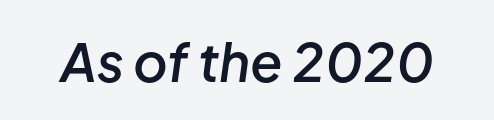
Q: Is the text bold? A: Semi-bold.
Q: Is the text italic (slanted)? A: Yes, it leans right by about 8 degrees.
Q: Is the text underlined? A: No.
Q: Is the spacing between letters normal or unusually wide? A: Normal.
Q: Width (condensed, normal, or wide)? A: Normal.
Q: Stroke contrast? A: Low.
Q: x-height? A: Medium.
Q: Monospaced? A: No.
